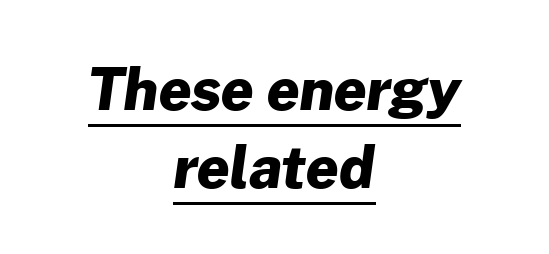
The image shows 57 px heavy sans-serif type; set centered, normal line spacing (1.37x), normal letter spacing, underlined; low stroke contrast and a medium x-height.
